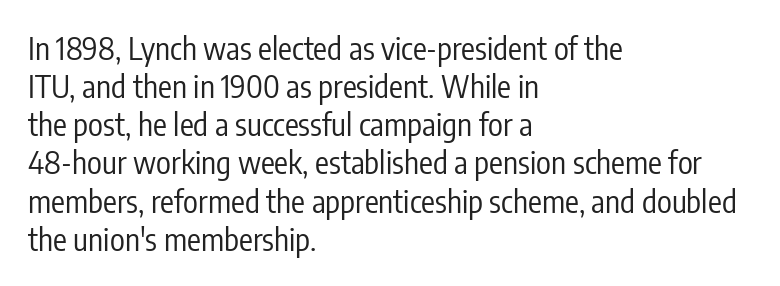
The image shows 31 px regular-weight, condensed sans-serif type, upright; set left-aligned, line spacing 1.23x, normal letter spacing, not underlined; low stroke contrast and a medium x-height.
